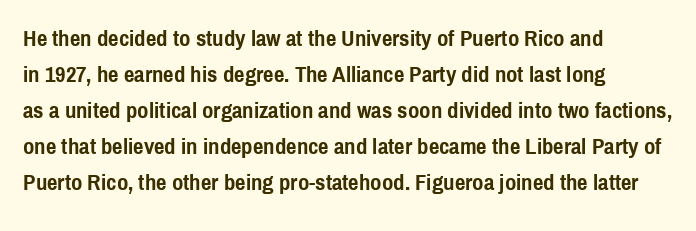
The line-height multiplier appears to be the usual default. Plain, unruled lines of type. The type is set solid horizontally, with unmodified tracking. Horizontal alignment here is leftward, the default for most running prose. Does the weight exceed regular? Yes, all the way to bold.
